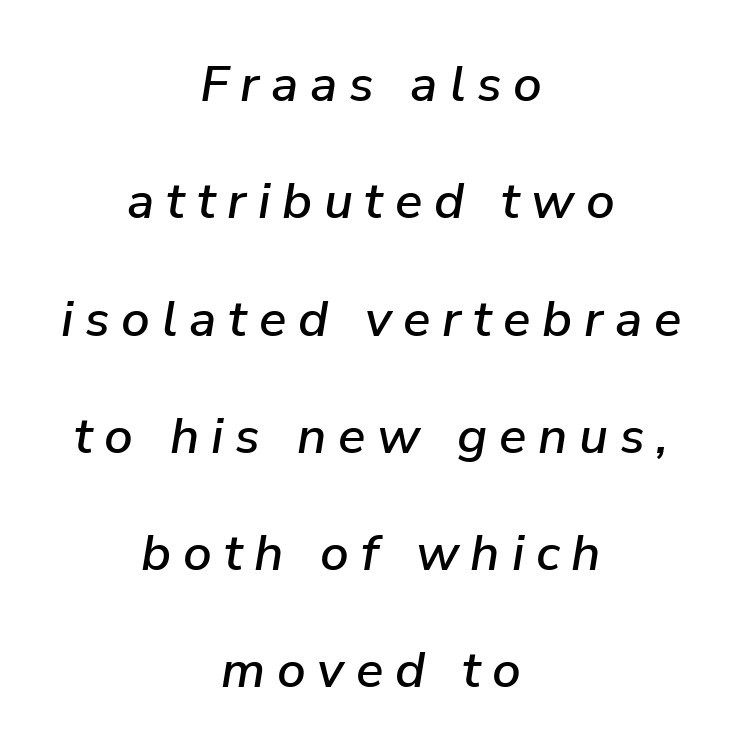
A centered setting, common on invitations and titles, is used for this passage. Successive baselines arrive slowly, with a big drop between each. Clear beneath every line of the passage. This is oblique type, the kind used for emphasis or titles.
